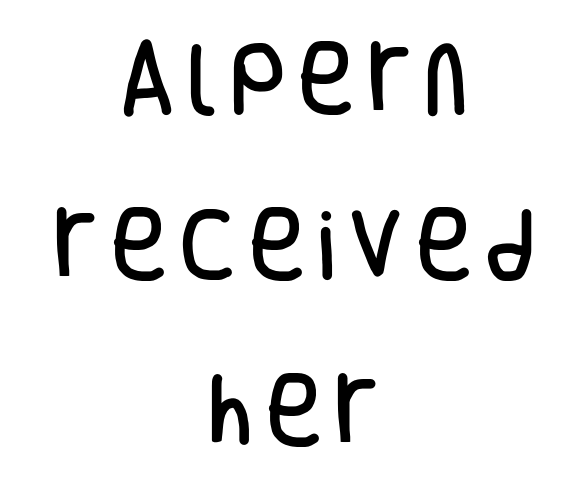
{"serif": "no", "italic": "no", "width": "condensed", "stroke_contrast": "low", "x_height": "large", "monospaced": "no", "underline": "no", "align": "center", "line_spacing": "loose", "line_spacing_ratio": 2.13, "glyph_px": 78}
